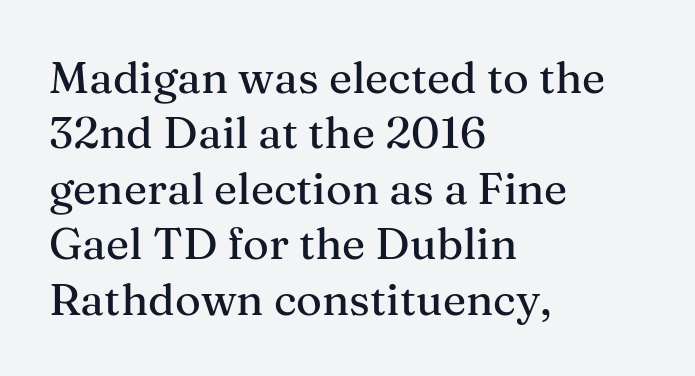
Is there much room between lines? A standard amount, neither cramped nor airy. Casual observation: everything's shoved over to the left. Vertical strokes here are truly vertical. The passage shown is typeset with a serif family. Short note: letters normally spaced. Proportional: the letters do not fall into vertical columns.
